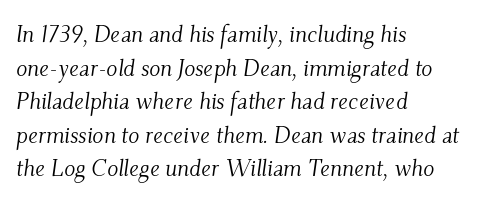
The image shows 23 px text type, italic (leaning right); set left-aligned, normal line spacing (1.46x), normal letter spacing, not underlined.
